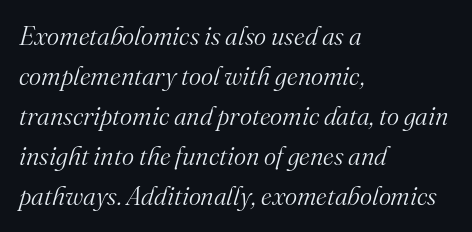
Does extra space separate the letters? No, they use regular spacing. The passage shown leans; its letterforms are oblique. The cut favours lightness, reaching ordinary text weight at its darkest. Evenly set lines give the paragraph a standard silhouette.
